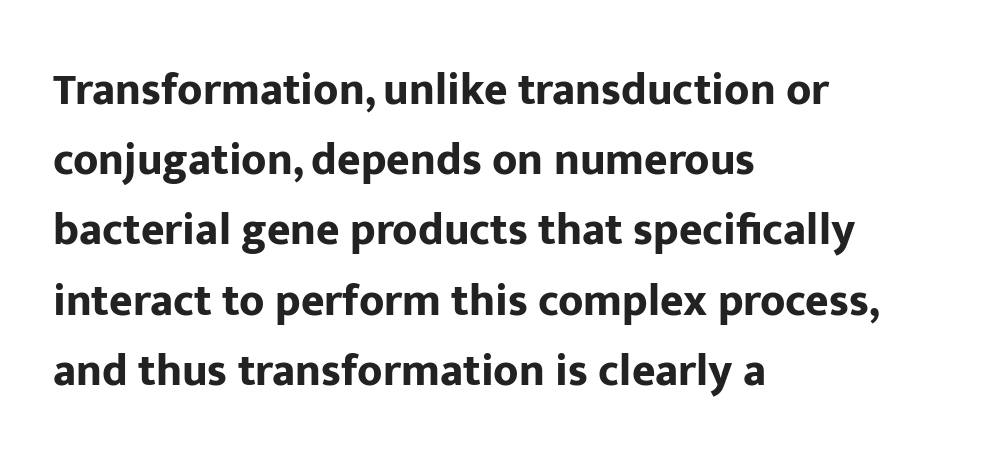
Rows of type keep a routine distance in the vertical direction. Vertical strokes here are truly vertical. Spacing between characters is what you'd get straight out of the box. Is the block centered? No — it sits flush against the left margin. Proportional: the letters do not fall into vertical columns. A sans-serif font was chosen for this passage.
